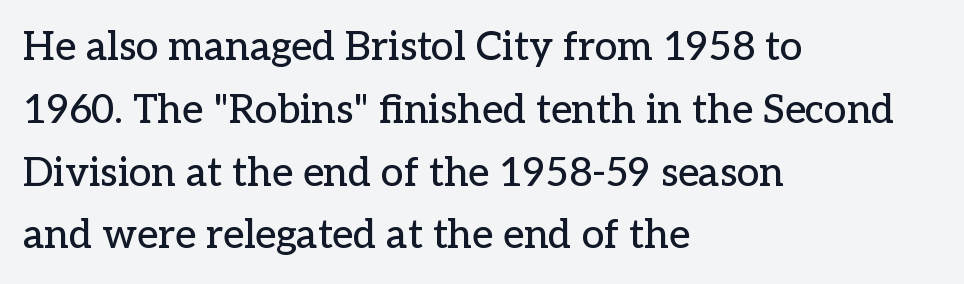
{"serif": "yes", "italic": "no", "width": "normal", "stroke_contrast": "low", "x_height": "medium", "monospaced": "no", "underline": "no", "align": "left", "line_spacing": "normal", "line_spacing_ratio": 1.57, "letter_spacing": "normal", "letter_spacing_em": 0.0, "glyph_px": 40}
